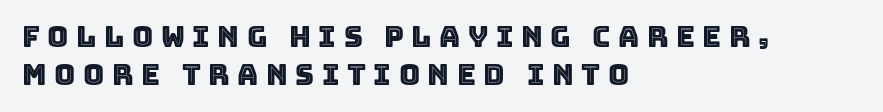
You could not count columns in this text — the font is proportionally spaced. Interline gaps are of average width in this sample. Each row of text sits above clean, open space. Casual observation: everything's shoved over to the left.
